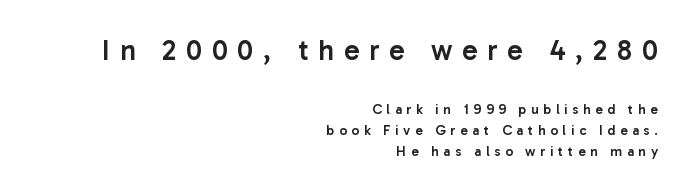
Typeset ragged left — the right edge is the straight one. Stroke thickness is moderately raised; the sample reads as semibold. I'd call this a sans setting — the letters go barefoot. What's the leading like? Ordinary, nothing unusual.
